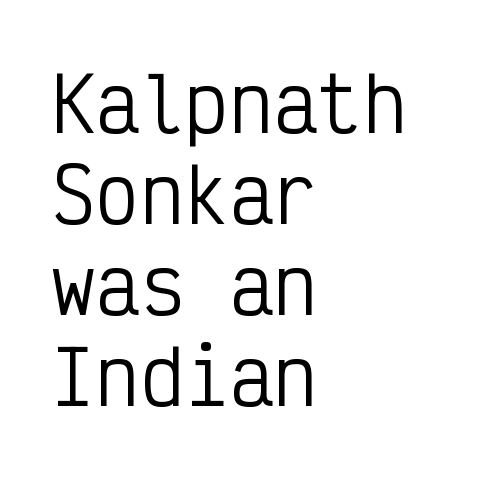
Q: Is the text bold? A: No.
Q: Is the text italic (slanted)? A: No, it is upright.
Q: Is the typeface a serif or a sans-serif typeface? A: Sans-serif.
Q: Is the text underlined? A: No.
Q: How is the paragraph aligned? A: Left-aligned.
Q: Is the spacing between letters normal or unusually wide? A: Normal.
Q: Width (condensed, normal, or wide)? A: Condensed.
Q: Stroke contrast? A: Low.
Q: x-height? A: Medium.
Q: Monospaced? A: Yes.
